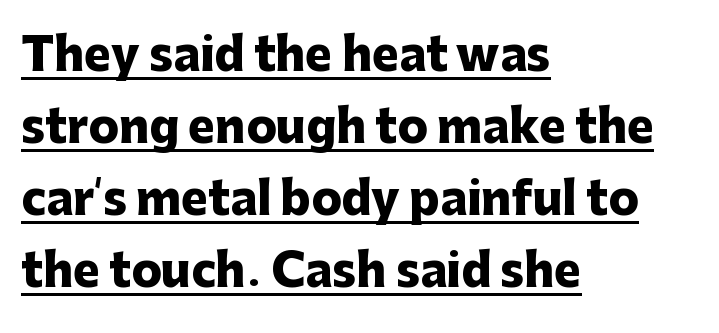
{"serif": "no", "italic": "no", "bold": "yes", "weight": "heavy", "width": "normal", "stroke_contrast": "low", "x_height": "medium", "monospaced": "no", "underline": "yes", "align": "left", "line_spacing": "normal", "line_spacing_ratio": 1.6, "letter_spacing": "normal", "letter_spacing_em": 0.0, "glyph_px": 45}
